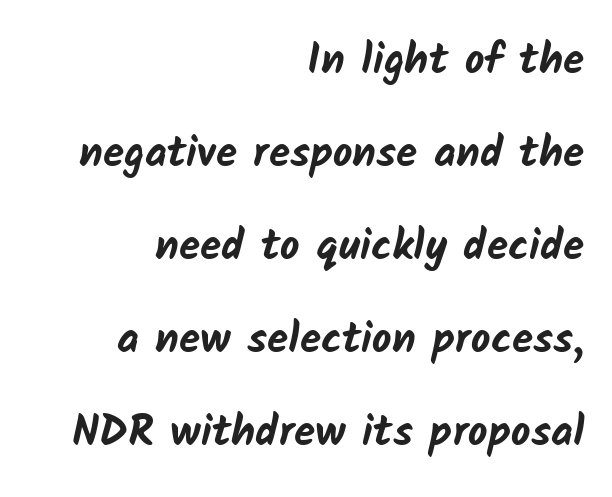
{"serif": "no", "bold": "yes", "weight": "bold", "width": "normal", "stroke_contrast": "low", "x_height": "medium", "monospaced": "no", "underline": "no", "align": "right", "line_spacing": "loose", "line_spacing_ratio": 2.16, "letter_spacing": "normal", "letter_spacing_em": 0.0, "glyph_px": 43}
